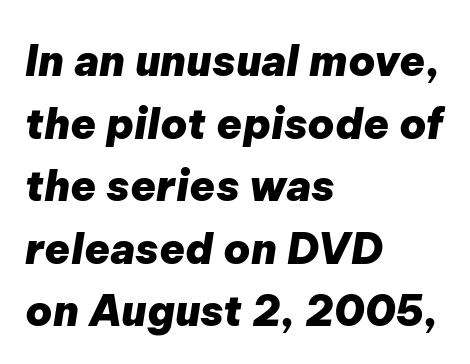
Q: Is the text bold? A: Yes.
Q: Is the text italic (slanted)? A: Yes, it leans right by about 9 degrees.
Q: Is the text underlined? A: No.
Q: How is the paragraph aligned? A: Left-aligned.
Q: Is the spacing between letters normal or unusually wide? A: Normal.
Q: Is the spacing between lines tight, normal or loose? A: Normal.
Q: Width (condensed, normal, or wide)? A: Normal.
Q: Stroke contrast? A: Low.
Q: x-height? A: Medium.
Q: Monospaced? A: No.
